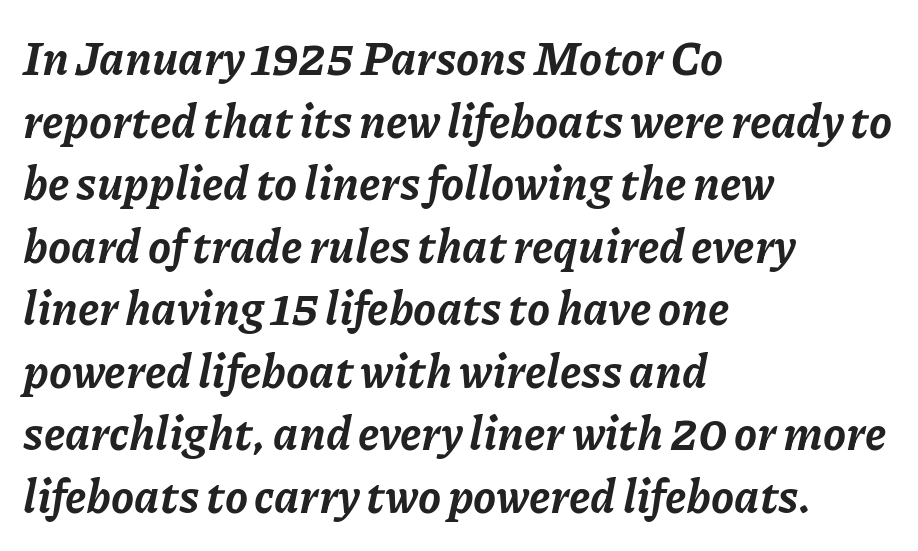
The image shows 46 px bold type, italic (leaning right); set left-aligned, normal line spacing (1.36x), normal letter spacing, not underlined; low stroke contrast and a medium x-height.
